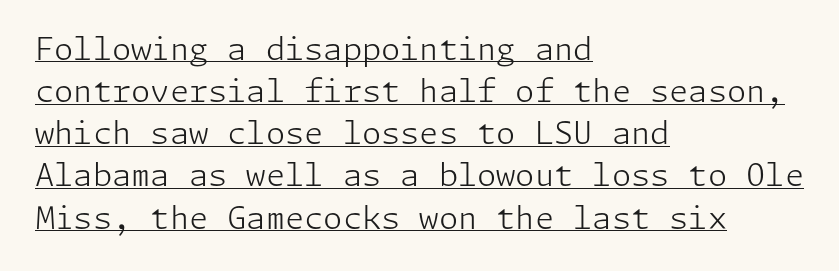
No feet cap the strokes, marking this as sans-serif type. Glance below the letters and you will spot a drawn line. The rag falls on the right side of this text block. Nothing heavy about these letters — not bold at all. If you measured baseline to baseline, you'd find a middling distance.
